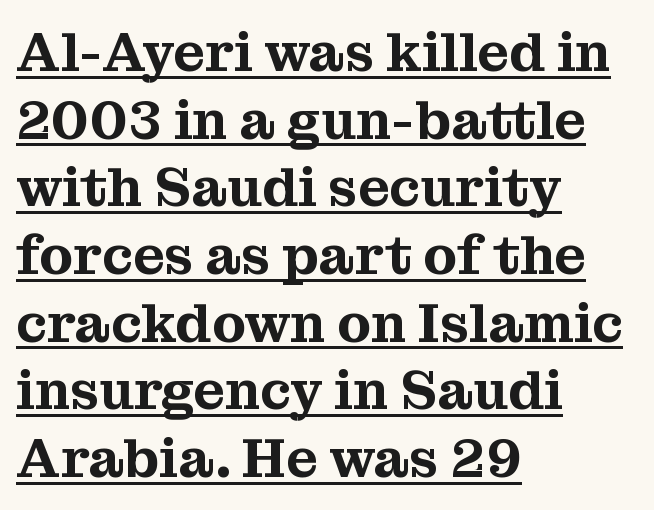
{"serif": "yes", "italic": "no", "width": "normal", "stroke_contrast": "medium", "x_height": "medium", "monospaced": "no", "underline": "yes", "align": "left", "line_spacing_ratio": 1.23, "letter_spacing": "normal", "letter_spacing_em": 0.0, "glyph_px": 55}
